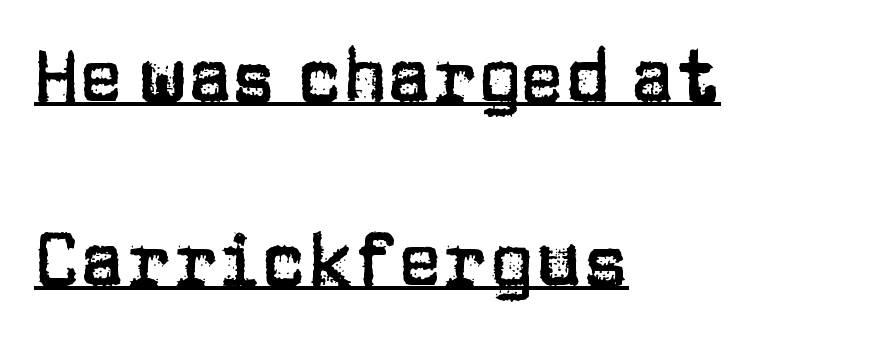
{"serif": "no", "italic": "no", "width": "normal", "stroke_contrast": "low", "x_height": "large", "monospaced": "no", "underline": "yes", "align": "left", "line_spacing": "loose", "line_spacing_ratio": 2.48, "letter_spacing": "normal", "letter_spacing_em": 0.0, "glyph_px": 74}
